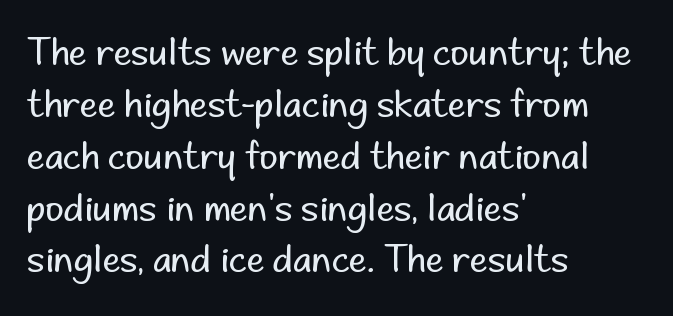
{"serif": "no", "italic": "no", "bold": "no", "weight": "regular", "width": "normal", "stroke_contrast": "low", "x_height": "small", "monospaced": "no", "underline": "no", "align": "left", "line_spacing": "normal", "line_spacing_ratio": 1.44, "letter_spacing": "normal", "letter_spacing_em": 0.0, "glyph_px": 36}
